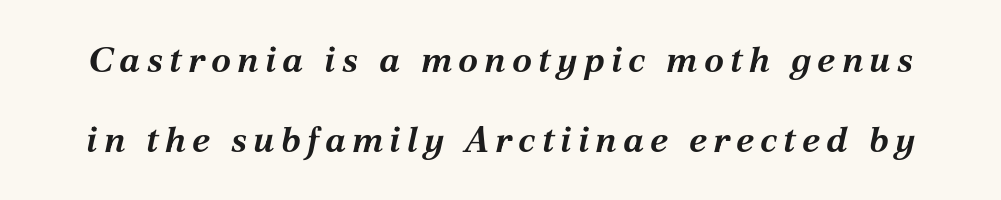
Q: Is the text bold? A: Yes.
Q: Is the text italic (slanted)? A: Yes, it leans right by about 12 degrees.
Q: Is the text underlined? A: No.
Q: Is the spacing between lines tight, normal or loose? A: Loose.
Q: Width (condensed, normal, or wide)? A: Normal.
Q: Stroke contrast? A: Medium.
Q: x-height? A: Medium.
Q: Monospaced? A: No.
